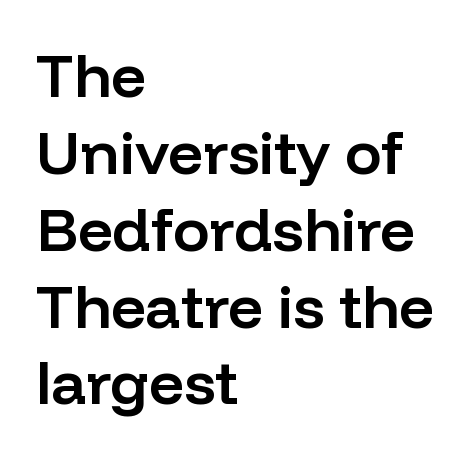
Q: Is the text bold? A: Semi-bold.
Q: Is the text italic (slanted)? A: No, it is upright.
Q: Is the typeface a serif or a sans-serif typeface? A: Sans-serif.
Q: Is the text underlined? A: No.
Q: How is the paragraph aligned? A: Left-aligned.
Q: Is the spacing between letters normal or unusually wide? A: Normal.
Q: Is the spacing between lines tight, normal or loose? A: Normal.
Q: Width (condensed, normal, or wide)? A: Normal.
Q: Stroke contrast? A: Low.
Q: x-height? A: Medium.
Q: Monospaced? A: No.
